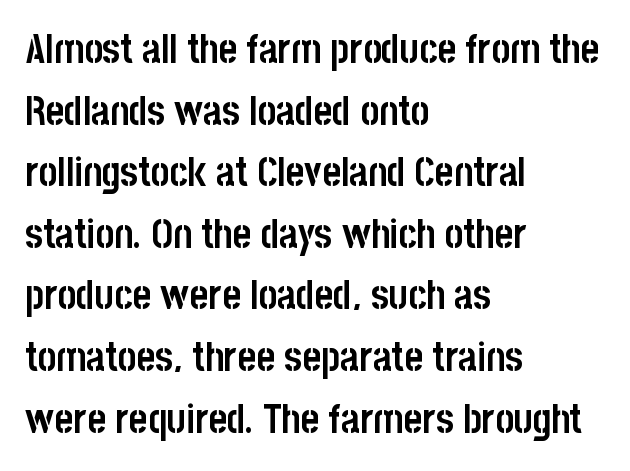
A student would call this left alignment; a typographer would say flush left, rag right. This is heavy type, rendered in bold. The lettering holds an erect, upright posture throughout. Glyph-to-glyph distance matches everyday printed text. A sans-serif font was chosen for this passage. Leading: standard.
